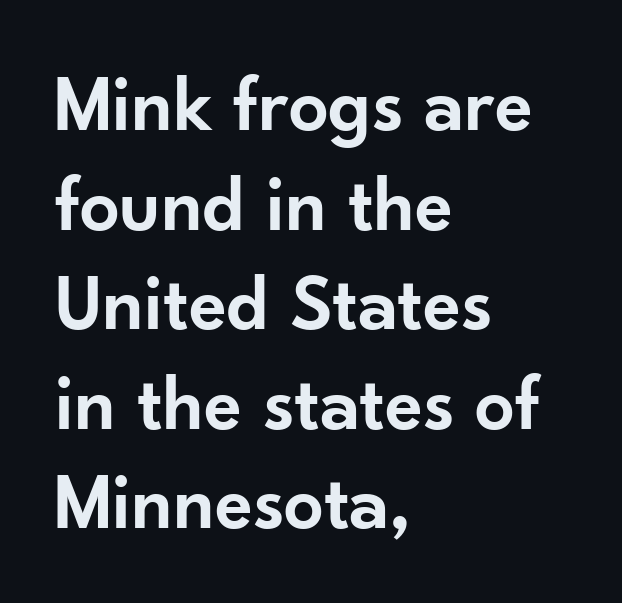
Q: Is the text bold? A: Semi-bold.
Q: Is the text italic (slanted)? A: No, it is upright.
Q: Is the typeface a serif or a sans-serif typeface? A: Sans-serif.
Q: Is the text underlined? A: No.
Q: How is the paragraph aligned? A: Left-aligned.
Q: Is the spacing between letters normal or unusually wide? A: Normal.
Q: Is the spacing between lines tight, normal or loose? A: Normal.
Q: Width (condensed, normal, or wide)? A: Normal.
Q: Stroke contrast? A: Low.
Q: x-height? A: Small.
Q: Monospaced? A: No.
